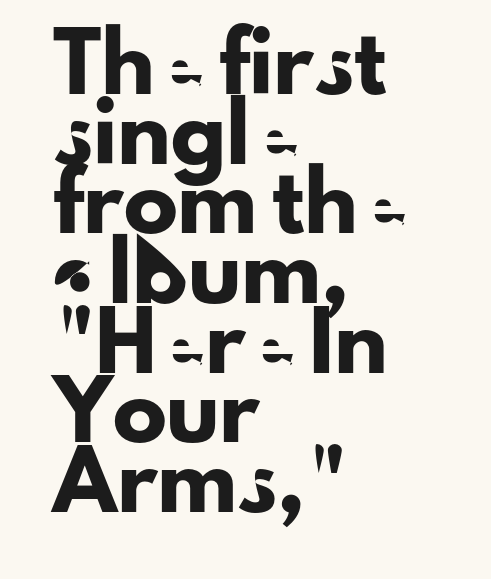
Q: Is the text italic (slanted)? A: No, it is upright.
Q: Is the typeface a serif or a sans-serif typeface? A: Sans-serif.
Q: Is the text underlined? A: No.
Q: How is the paragraph aligned? A: Left-aligned.
Q: Is the spacing between letters normal or unusually wide? A: Normal.
Q: Is the spacing between lines tight, normal or loose? A: Normal.
Q: Width (condensed, normal, or wide)? A: Normal.
Q: Stroke contrast? A: Low.
Q: x-height? A: Small.
Q: Monospaced? A: No.
